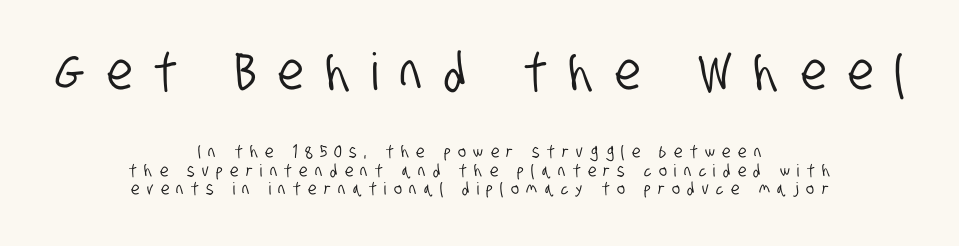
{"serif": "no", "width": "condensed", "stroke_contrast": "low", "x_height": "large", "monospaced": "no", "underline": "no", "align": "center", "line_spacing": "tight", "line_spacing_ratio": 1.09, "letter_spacing": "wide", "letter_spacing_em": 0.44, "larger_block": "first", "size_ratio": 3.0, "glyph_px": 51}
